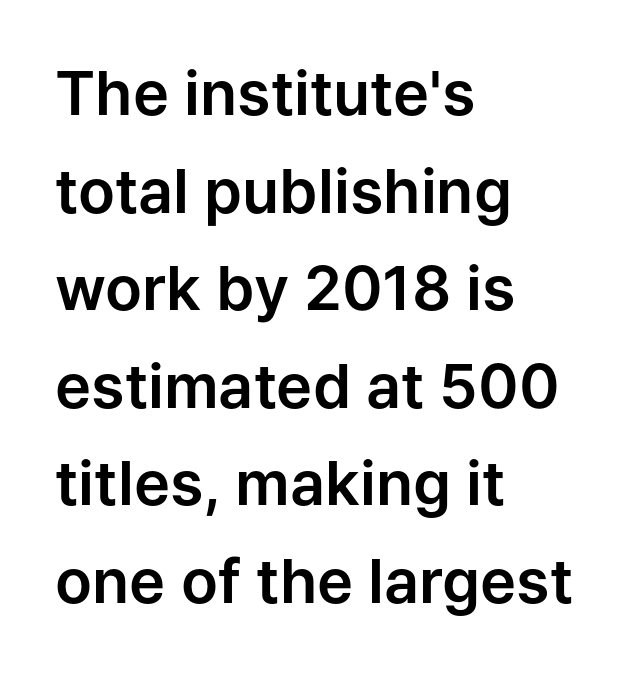
The image shows 61 px sans-serif type, upright; set left-aligned, normal line spacing (1.6x), normal letter spacing, not underlined; low stroke contrast and a medium x-height.
